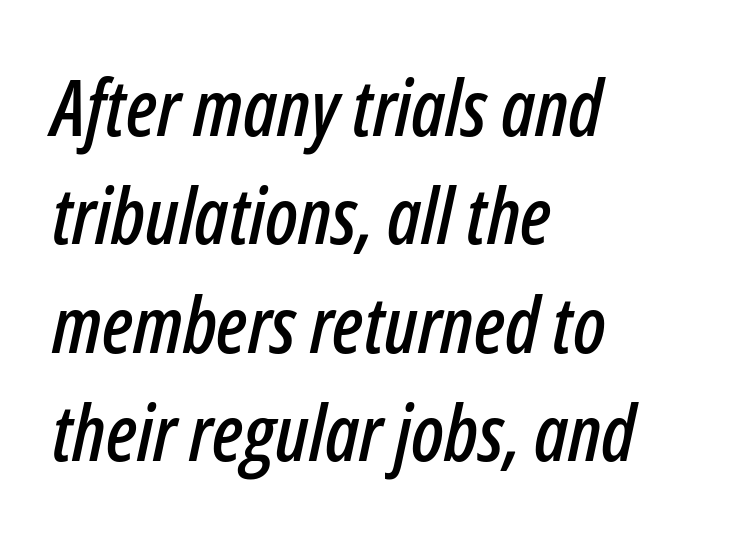
Standard letterfit; no display-style spreading of the glyphs. Lines of text with bare space underneath. Here the designer chose a conventional face with non-uniform glyph widths. Horizontal bands of white between lines are of average thickness. Which margin do the lines hug? The left one — the right edge is uneven.
